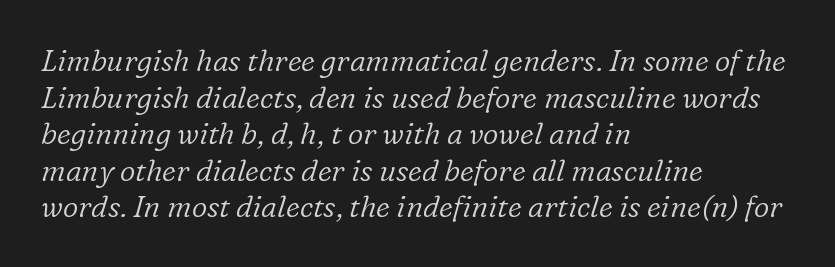
Q: Is the text bold? A: No.
Q: Is the text italic (slanted)? A: Yes, it leans right by about 16 degrees.
Q: Is the typeface a serif or a sans-serif typeface? A: Serif.
Q: Is the text underlined? A: No.
Q: How is the paragraph aligned? A: Left-aligned.
Q: Is the spacing between letters normal or unusually wide? A: Normal.
Q: Width (condensed, normal, or wide)? A: Normal.
Q: Stroke contrast? A: Low.
Q: x-height? A: Medium.
Q: Monospaced? A: No.
